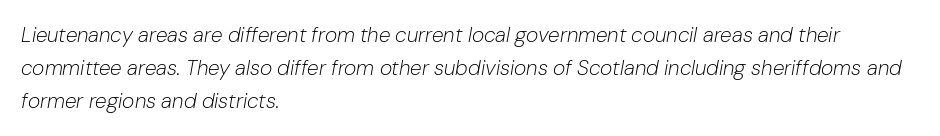
Q: Is the text bold? A: No.
Q: Is the text italic (slanted)? A: Yes, it leans right by about 10 degrees.
Q: Is the text underlined? A: No.
Q: How is the paragraph aligned? A: Left-aligned.
Q: Is the spacing between letters normal or unusually wide? A: Normal.
Q: Is the spacing between lines tight, normal or loose? A: Normal.
